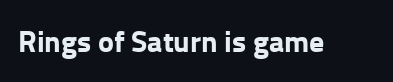
{"serif": "no", "italic": "no", "bold": "yes", "weight": "bold", "width": "normal", "stroke_contrast": "low", "x_height": "medium", "monospaced": "no", "underline": "no", "letter_spacing": "normal", "letter_spacing_em": 0.0, "glyph_px": 30}
